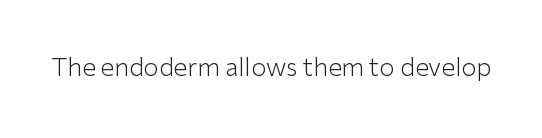
{"italic": "no", "bold": "no", "underline": "no", "letter_spacing": "normal", "letter_spacing_em": 0.0, "glyph_px": 25}
